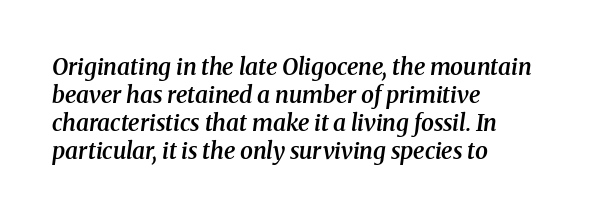
Q: Is the text bold? A: Semi-bold.
Q: Is the text italic (slanted)? A: Yes, it leans right by about 8 degrees.
Q: Is the text underlined? A: No.
Q: How is the paragraph aligned? A: Left-aligned.
Q: Is the spacing between letters normal or unusually wide? A: Normal.
